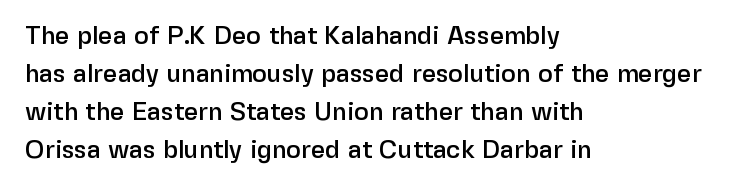
The image shows 25 px text type, upright; set left-aligned, normal line spacing (1.52x), normal letter spacing, not underlined.
